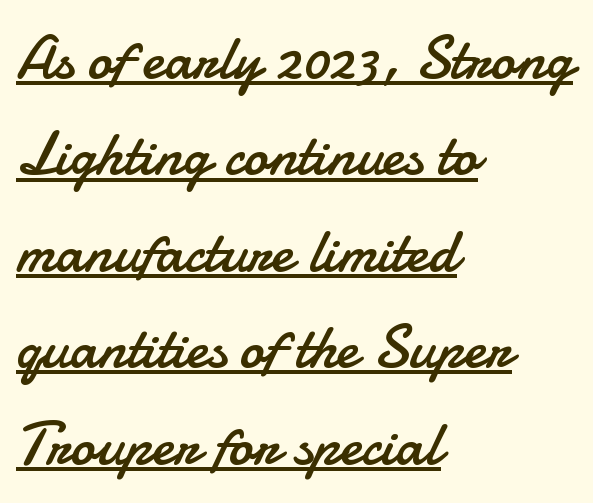
Q: Is the text bold? A: No.
Q: Is the text italic (slanted)? A: Yes.
Q: Is the typeface a serif or a sans-serif typeface? A: Sans-serif.
Q: Is the text underlined? A: Yes.
Q: How is the paragraph aligned? A: Left-aligned.
Q: Is the spacing between letters normal or unusually wide? A: Normal.
Q: Is the spacing between lines tight, normal or loose? A: Normal.
Q: Width (condensed, normal, or wide)? A: Normal.
Q: Stroke contrast? A: Low.
Q: x-height? A: Small.
Q: Monospaced? A: No.
